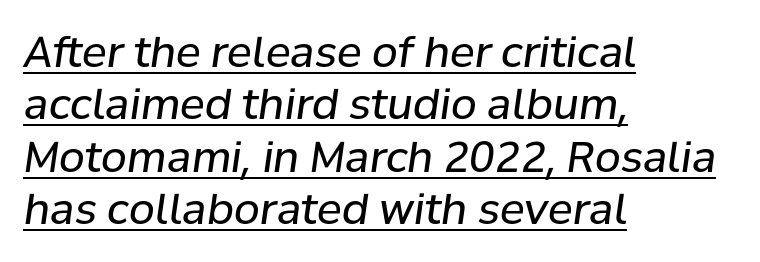
The rag falls on the right side of this text block. No extra ink here — the face is not bold. Think of a printed novel: that variable character pitch is what you see here. Quick note: underline on.
